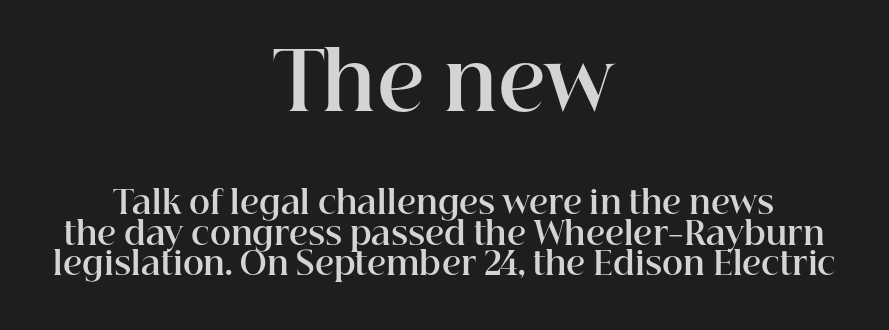
The image shows 80 px bold serif type, upright; set centered, tight line spacing (0.96x), normal letter spacing, not underlined; the first (top) block is 2.5x larger; high stroke contrast and a medium x-height.
